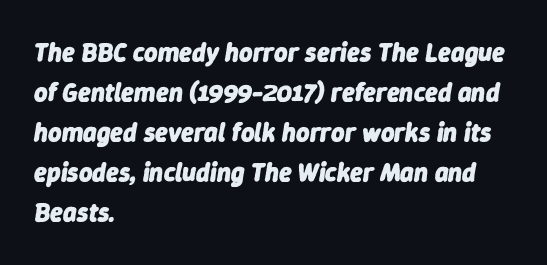
The image shows 26 px bold type, italic (leaning right); set left-aligned, normal line spacing (1.54x), normal letter spacing, not underlined.
